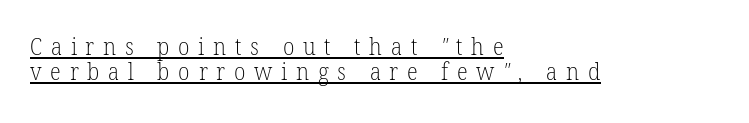
Q: Is the text bold? A: No.
Q: Is the text underlined? A: Yes.
Q: How is the paragraph aligned? A: Left-aligned.
Q: Is the spacing between letters normal or unusually wide? A: Unusually wide.
Q: Is the spacing between lines tight, normal or loose? A: Tight.
